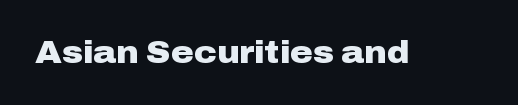
Q: Is the text bold? A: Yes.
Q: Is the text italic (slanted)? A: No, it is upright.
Q: Is the typeface a serif or a sans-serif typeface? A: Sans-serif.
Q: Is the text underlined? A: No.
Q: Is the spacing between letters normal or unusually wide? A: Normal.
Q: Width (condensed, normal, or wide)? A: Wide.
Q: Stroke contrast? A: Low.
Q: x-height? A: Medium.
Q: Monospaced? A: No.
